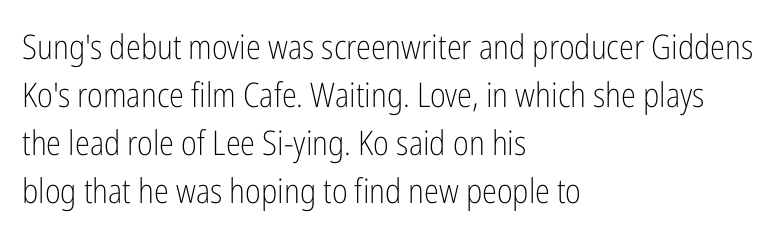
This sample is left-justified, so line endings fall wherever the words run out. Words float on clear page, feet unadorned. Nothing unusual about the tracking: characters are spaced as the font intends. A typesetter would call this proportional, since set widths differ per character. The text was rendered using a sans face with plain stroke endings.
